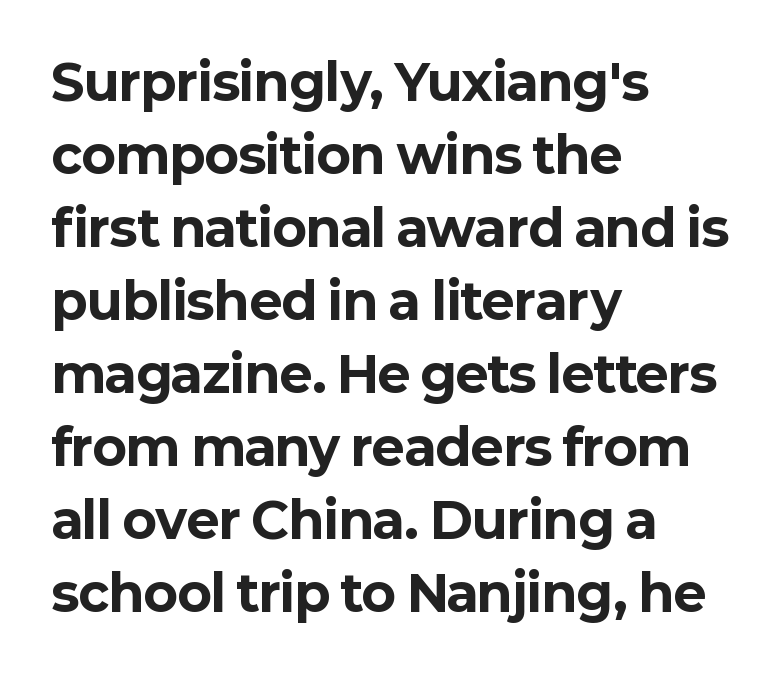
To sum up the face: it is a sans, with no serifs. Proportional: the letters do not fall into vertical columns. No italicization has been applied; the sample stays upright. Layout note: lines flush left.
